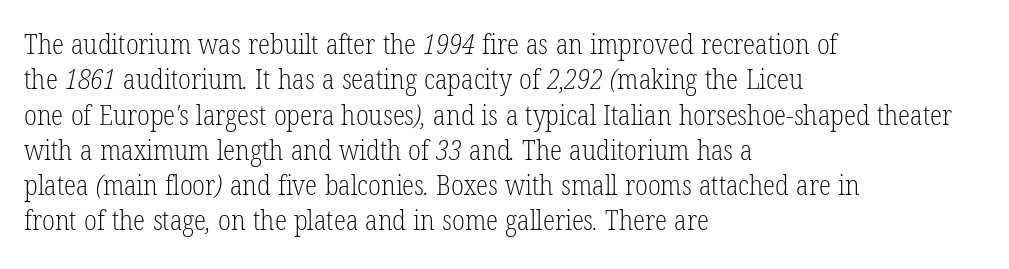
{"serif": "yes", "bold": "no", "weight": "light", "width": "condensed", "stroke_contrast": "low", "x_height": "medium", "monospaced": "no", "underline": "no", "align": "left", "line_spacing": "normal", "line_spacing_ratio": 1.26, "letter_spacing": "normal", "letter_spacing_em": 0.0, "glyph_px": 28}
